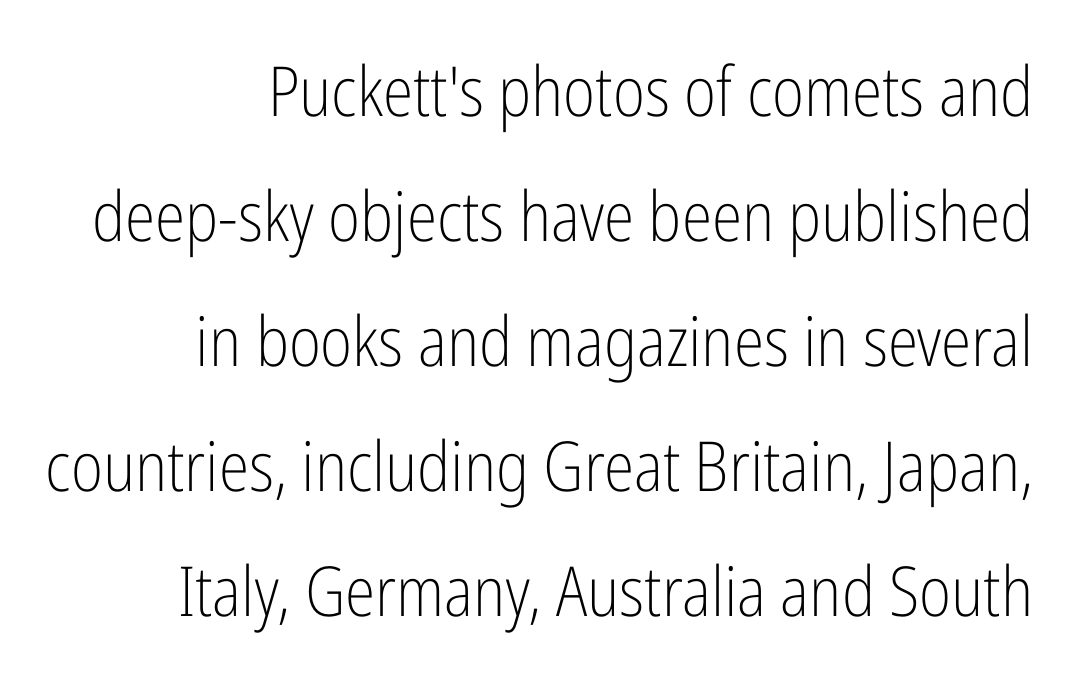
The image shows 69 px light, condensed sans-serif type, upright; set right-aligned, line spacing 1.81x, normal letter spacing, not underlined; low stroke contrast and a medium x-height.
